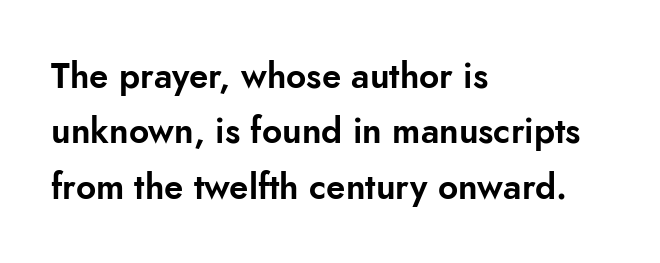
The passage shown is typed in a proportional face where columns would drift. This sample keeps an unexceptional amount of space between lines. The letterforms sit shoulder to shoulder at normal distance. Letters rest on an invisible, unmarked baseline.
